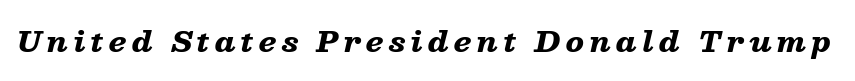
The image shows 28 px heavy, wide type, italic (leaning right); set not underlined; low stroke contrast and a medium x-height.
